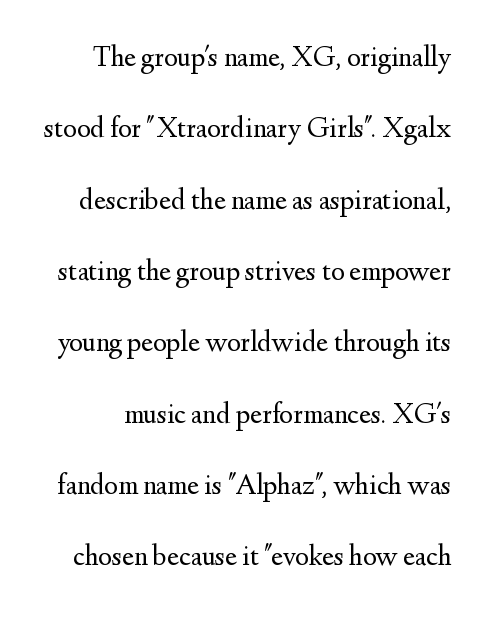
{"serif": "yes", "italic": "no", "bold": "no", "weight": "regular", "width": "normal", "stroke_contrast": "medium", "x_height": "small", "monospaced": "no", "underline": "no", "line_spacing": "loose", "line_spacing_ratio": 2.46, "letter_spacing": "normal", "letter_spacing_em": 0.0, "glyph_px": 29}
